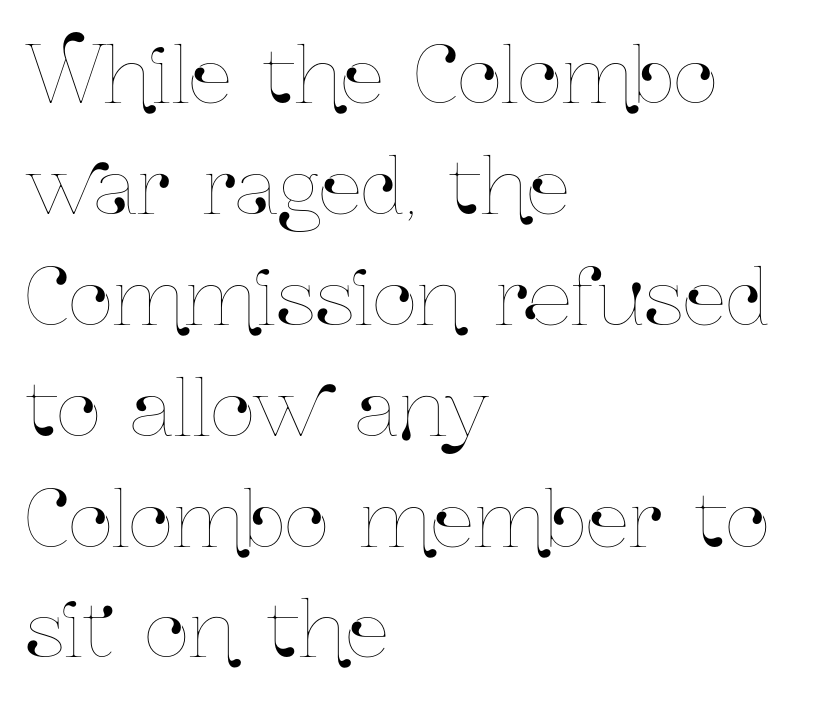
The image shows 77 px condensed type, upright; set left-aligned, normal line spacing (1.44x), normal letter spacing, not underlined; low stroke contrast and a medium x-height.
